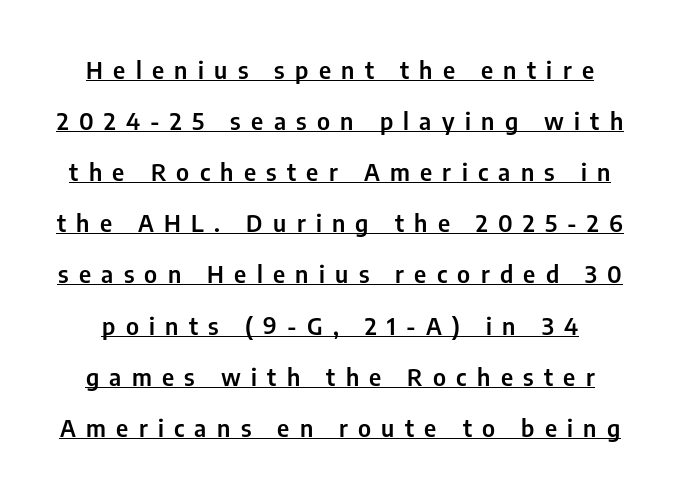
{"italic": "no", "underline": "yes", "line_spacing": "loose", "line_spacing_ratio": 2.13, "letter_spacing": "wide", "letter_spacing_em": 0.43, "glyph_px": 24}
